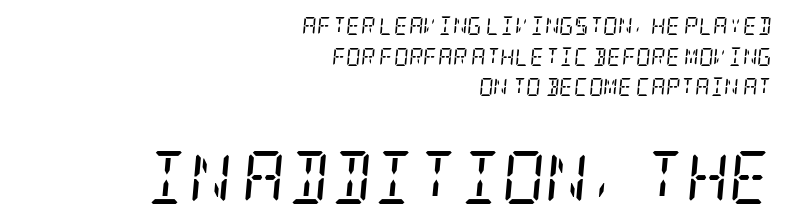
Here the glyphs are tracked normally, forming tight word shapes. Vertically, the passage feels balanced, rows spaced as you'd expect. Horizontal alignment here is rightward, an uncommon choice for prose. The characters display serif detailing at their extremities. Think standard paragraph weight, or any step lighter than that.
